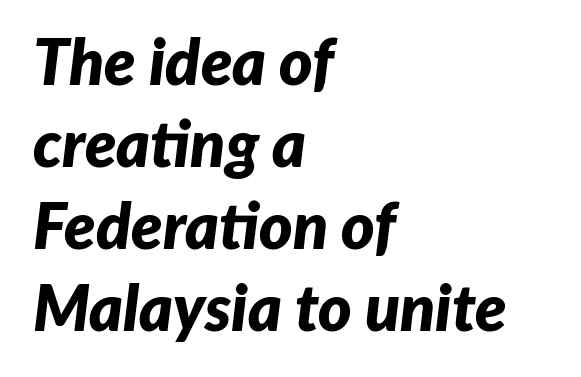
The image shows 64 px bold type, italic (leaning right); set left-aligned, normal line spacing (1.28x), normal letter spacing, not underlined; low stroke contrast and a medium x-height.
